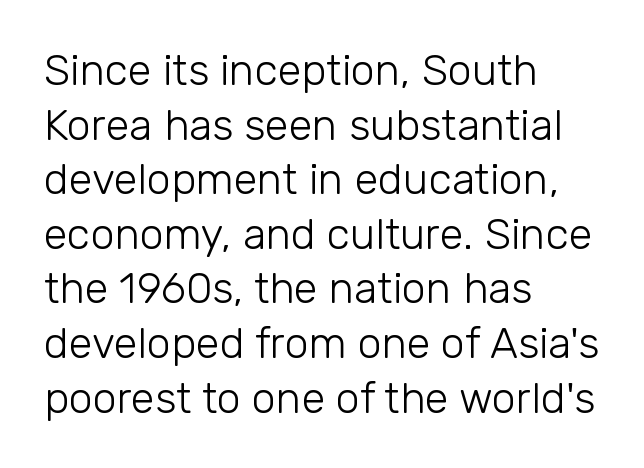
A classic flush-left, rag-right setting is used for this passage. Underline: absent. Stem width sits at or under what a default text font uses. Each letter keeps its own natural width here, so spacing adapts to shape. Serifs: no, the terminals of the letterforms are clean. One glance says typical: line gaps are just what's usual.
